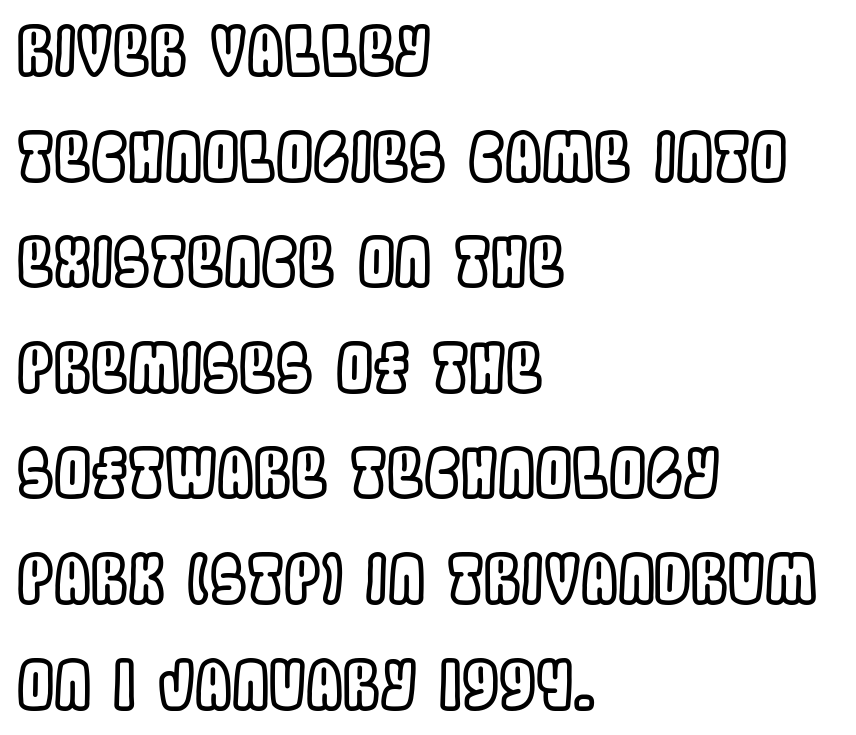
{"italic": "no", "width": "condensed", "x_height": "large", "monospaced": "no", "underline": "no", "align": "left", "line_spacing": "normal", "line_spacing_ratio": 1.6, "letter_spacing": "normal", "letter_spacing_em": 0.0, "glyph_px": 66}
